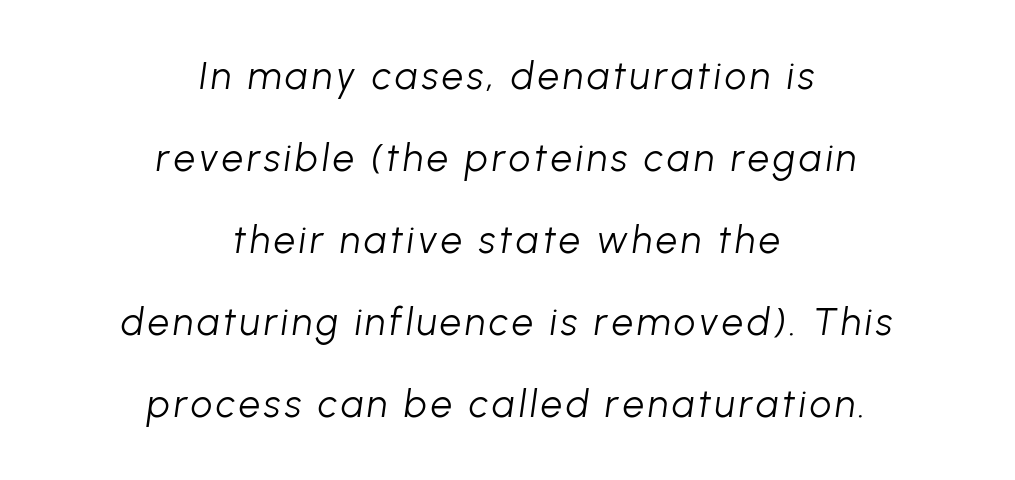
{"italic": "yes", "lean": "right", "slant_degrees": 8, "bold": "no", "weight": "light", "width": "normal", "stroke_contrast": "low", "x_height": "medium", "monospaced": "no", "underline": "no", "align": "center", "line_spacing": "loose", "line_spacing_ratio": 2.16, "glyph_px": 38}
